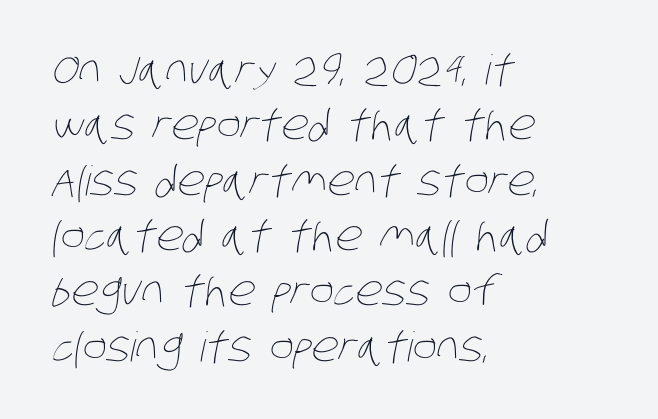
Which margin do the lines hug? The left one — the right edge is uneven. Has an underline been added? It has not. Regarding leading, the lines here are spaced in the standard way. Each letter keeps its own natural width here, so spacing adapts to shape. The font sits on the lighter half of the weight spectrum, regular included.
